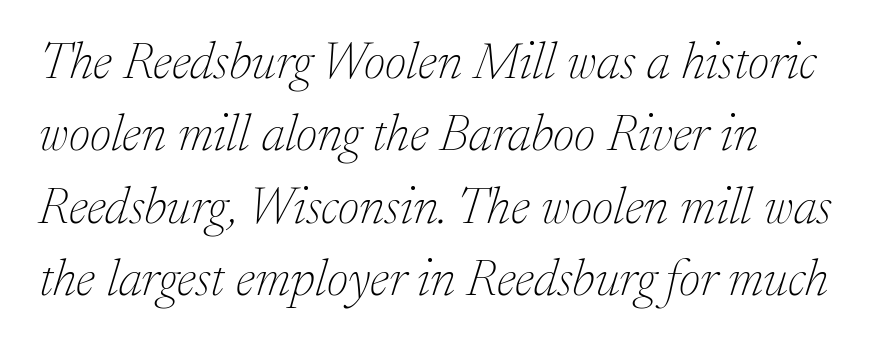
The image shows 52 px thin serif type, italic (leaning right); set left-aligned, normal line spacing (1.39x), normal letter spacing, not underlined; low stroke contrast and a medium x-height.
